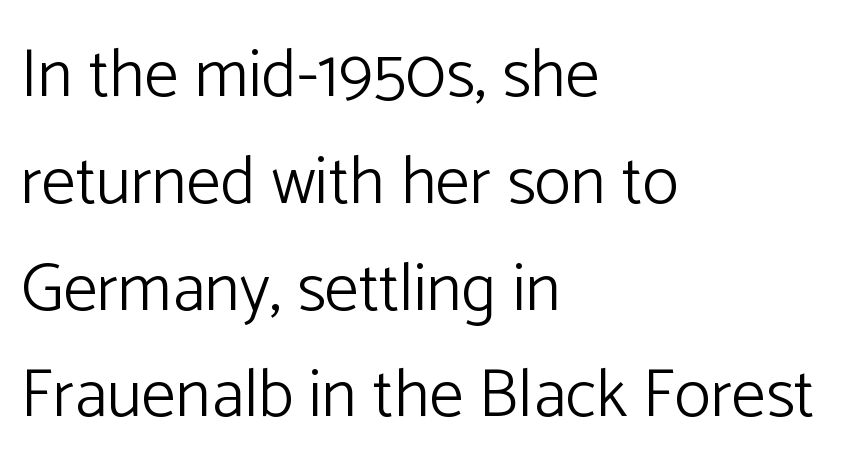
The image shows 68 px light sans-serif type, upright; set left-aligned, normal line spacing (1.57x), normal letter spacing, not underlined; low stroke contrast and a medium x-height.
